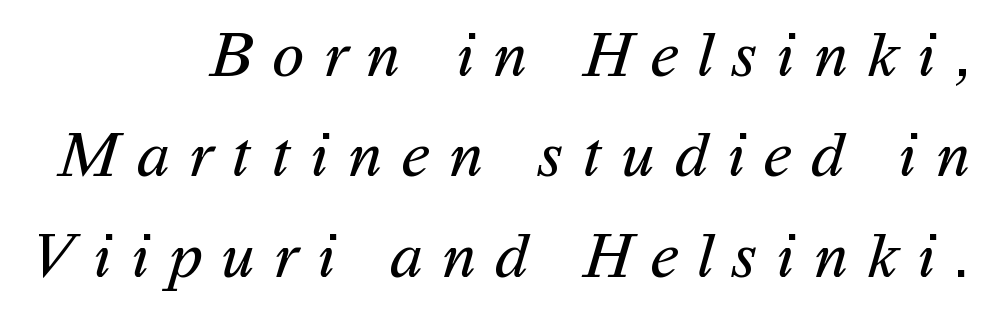
{"serif": "no", "bold": "no", "weight": "regular", "width": "normal", "stroke_contrast": "medium", "x_height": "medium", "monospaced": "no", "underline": "no", "align": "right", "line_spacing": "normal", "line_spacing_ratio": 1.52, "letter_spacing": "wide", "letter_spacing_em": 0.29, "glyph_px": 66}
